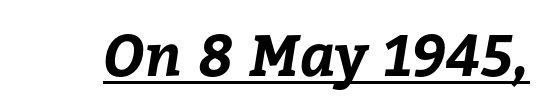
The image shows 58 px bold type; set normal letter spacing, underlined; low stroke contrast and a medium x-height.
